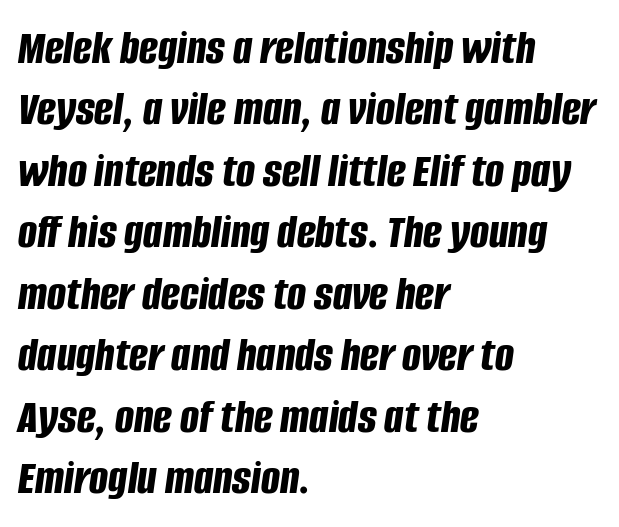
The image shows 50 px bold, condensed type, italic (leaning right); set left-aligned, line spacing 1.23x, normal letter spacing, not underlined; low stroke contrast and a large x-height.
